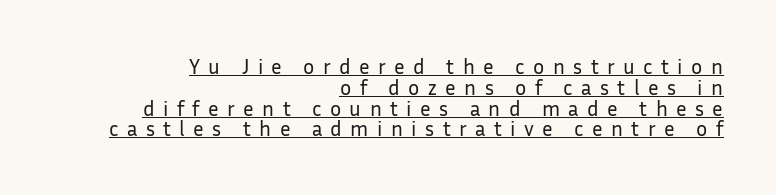
These lines were composed using upright roman letters. What decoration does the sample have? An underline. These lines stack with their right ends in a neat column. A quiet, ordinary-to-light weight characterises the typeface. Regarding leading, the lines here are crowded together.
